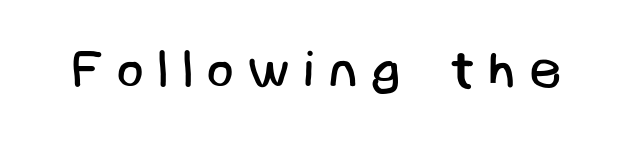
{"serif": "no", "bold": "no", "weight": "regular", "width": "normal", "stroke_contrast": "low", "x_height": "large", "underline": "no", "letter_spacing": "wide", "letter_spacing_em": 0.25, "glyph_px": 51}
